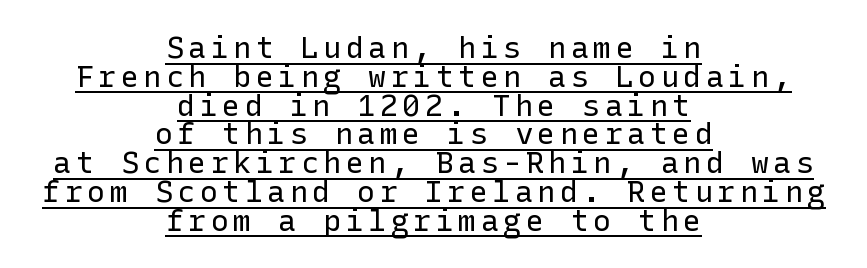
Q: Is the text bold? A: No.
Q: Is the text italic (slanted)? A: No, it is upright.
Q: Is the typeface a serif or a sans-serif typeface? A: Sans-serif.
Q: Is the text underlined? A: Yes.
Q: How is the paragraph aligned? A: Centered.
Q: Is the spacing between lines tight, normal or loose? A: Tight.
Q: Width (condensed, normal, or wide)? A: Normal.
Q: Stroke contrast? A: Low.
Q: x-height? A: Medium.
